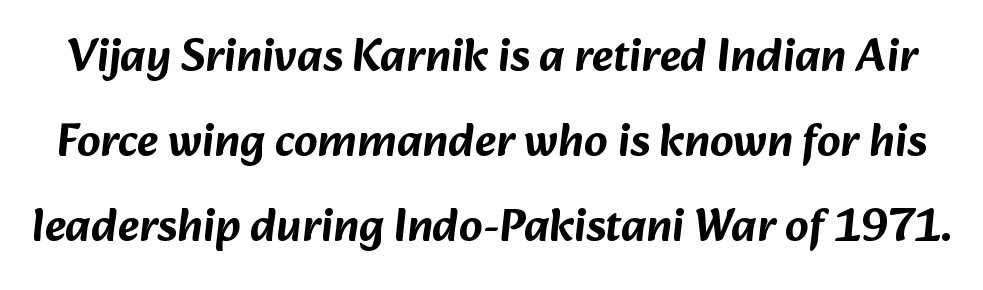
Stroke terminals: plain, sans-serif. The passage shown has conventional tracking throughout. A typesetter would call this proportional, since set widths differ per character. Honestly, there is no underline to notice here at all.
